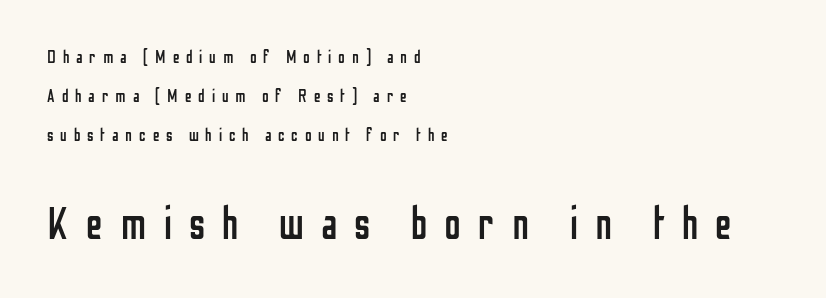
Q: Is the text bold? A: No.
Q: Is the text italic (slanted)? A: No, it is upright.
Q: Is the typeface a serif or a sans-serif typeface? A: Sans-serif.
Q: Is the text underlined? A: No.
Q: How is the paragraph aligned? A: Left-aligned.
Q: Is the spacing between letters normal or unusually wide? A: Unusually wide.
Q: Is the spacing between lines tight, normal or loose? A: Loose.
Q: Which block of text is set in a larger size, the first (top) or the second (bottom)? A: The second (bottom) one.
Q: Width (condensed, normal, or wide)? A: Condensed.
Q: Stroke contrast? A: Low.
Q: x-height? A: Medium.
Q: Monospaced? A: No.
